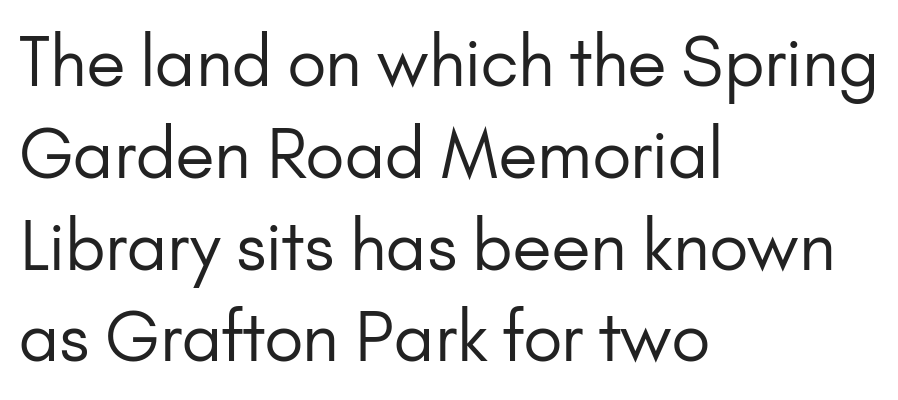
The image shows 67 px regular-weight sans-serif type, upright; set left-aligned, normal line spacing (1.37x), normal letter spacing, not underlined; low stroke contrast and a small x-height.
